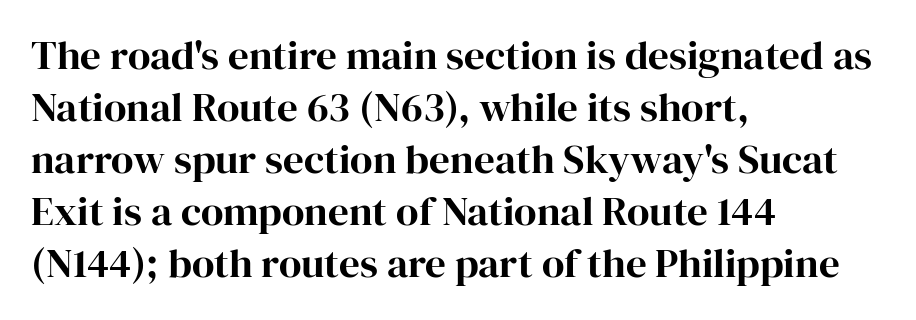
Q: Is the text italic (slanted)? A: No, it is upright.
Q: Is the typeface a serif or a sans-serif typeface? A: Serif.
Q: Is the text underlined? A: No.
Q: How is the paragraph aligned? A: Left-aligned.
Q: Is the spacing between letters normal or unusually wide? A: Normal.
Q: Is the spacing between lines tight, normal or loose? A: Normal.
Q: Width (condensed, normal, or wide)? A: Normal.
Q: Stroke contrast? A: High.
Q: x-height? A: Medium.
Q: Monospaced? A: No.
